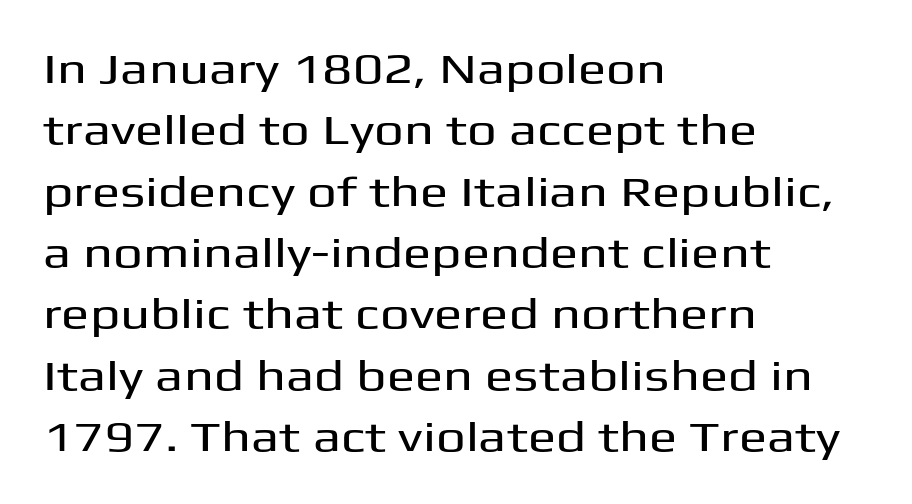
Think of a printed novel: that variable character pitch is what you see here. Summary of vertical rhythm: regular, with standard interline spacing. The font family rendered here belongs to the sans-serif group. Glyph-to-glyph distance matches everyday printed text.
